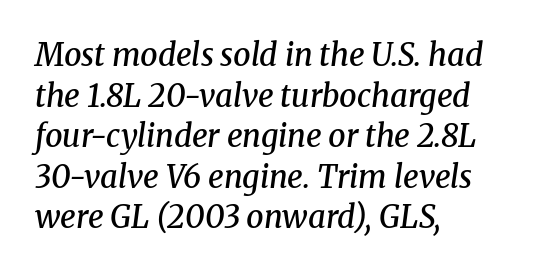
The image shows 31 px semibold serif type, italic (leaning right); set left-aligned, normal line spacing (1.31x), normal letter spacing, not underlined; medium stroke contrast and a medium x-height.
